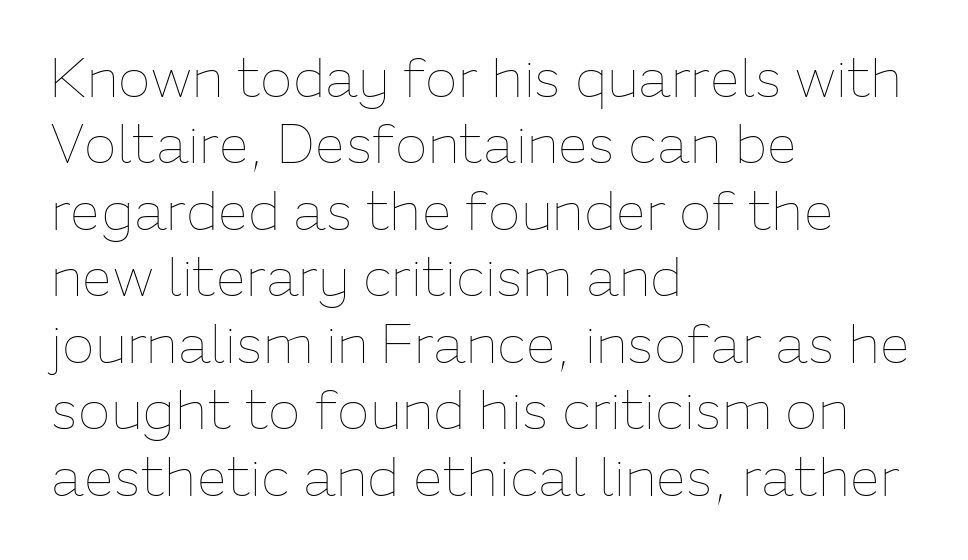
The weight tops out at a normal text grade. Compared with typical body copy, the letter spacing here is the same. Just letters on the line, the space beneath them empty. Varying glyph widths throughout — classic text-font behaviour. A classic flush-left, rag-right setting is used for this passage.
